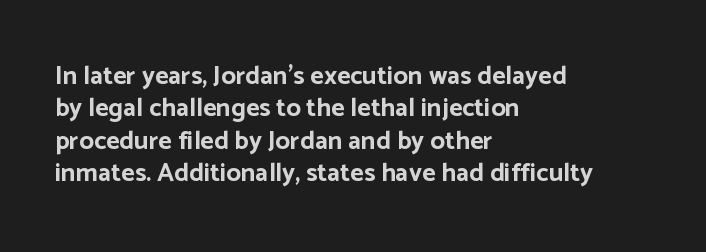
The image shows 26 px bold type, upright; set left-aligned, normal line spacing (1.25x), normal letter spacing, not underlined.
